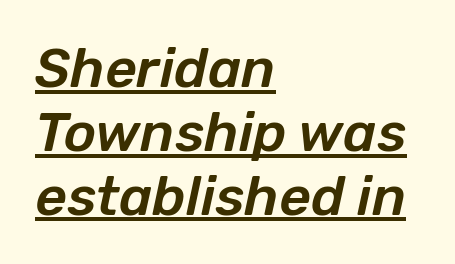
The image shows 55 px text type, italic (leaning right); set left-aligned, line spacing 1.16x, normal letter spacing, underlined; low stroke contrast and a medium x-height.
